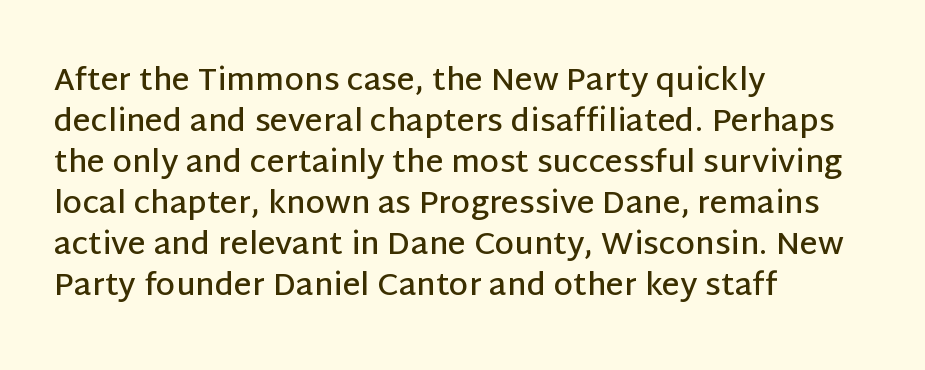
Q: Is the text bold? A: Semi-bold.
Q: Is the text italic (slanted)? A: No, it is upright.
Q: Is the typeface a serif or a sans-serif typeface? A: Sans-serif.
Q: Is the text underlined? A: No.
Q: How is the paragraph aligned? A: Left-aligned.
Q: Is the spacing between letters normal or unusually wide? A: Normal.
Q: Is the spacing between lines tight, normal or loose? A: Normal.
Q: Width (condensed, normal, or wide)? A: Normal.
Q: Stroke contrast? A: Low.
Q: x-height? A: Large.
Q: Monospaced? A: No.
